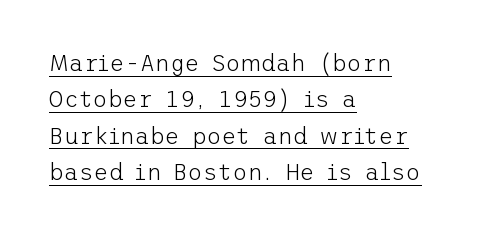
Q: Is the text bold? A: No.
Q: Is the text italic (slanted)? A: No, it is upright.
Q: Is the text underlined? A: Yes.
Q: How is the paragraph aligned? A: Left-aligned.
Q: Is the spacing between letters normal or unusually wide? A: Normal.
Q: Is the spacing between lines tight, normal or loose? A: Normal.
